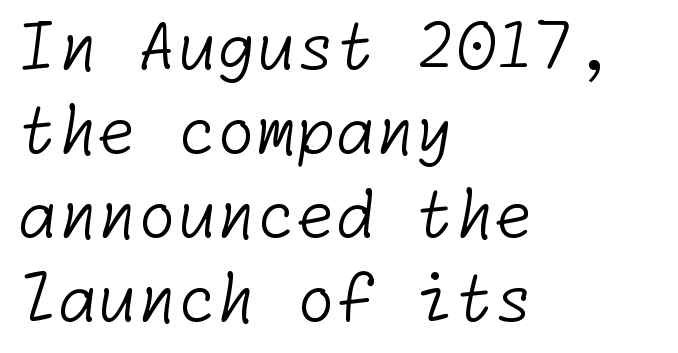
The image shows 64 px light sans-serif type; set left-aligned, normal line spacing (1.31x), normal letter spacing, not underlined; low stroke contrast and a medium x-height.
